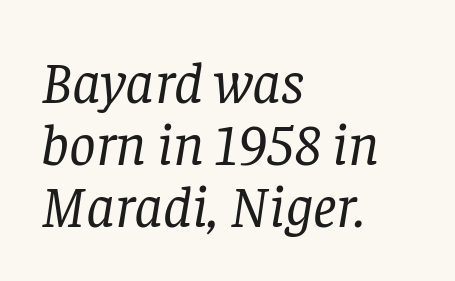
The image shows 59 px regular-weight serif type, italic (leaning right); set left-aligned, tight line spacing (1.05x), normal letter spacing, not underlined; low stroke contrast and a large x-height.
